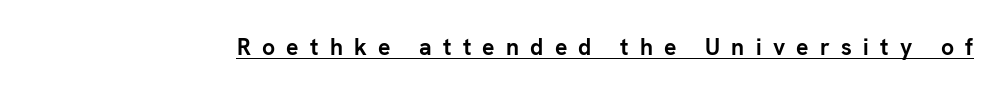
The image shows 23 px bold type, upright; set unusually wide letter spacing (+0.49 em), underlined.
